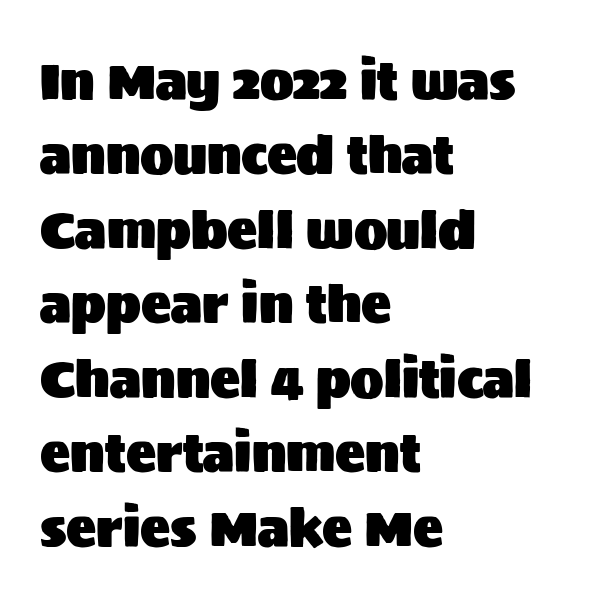
The image shows 50 px sans-serif type, upright; set left-aligned, normal line spacing (1.49x), normal letter spacing, not underlined; medium stroke contrast and a large x-height.
